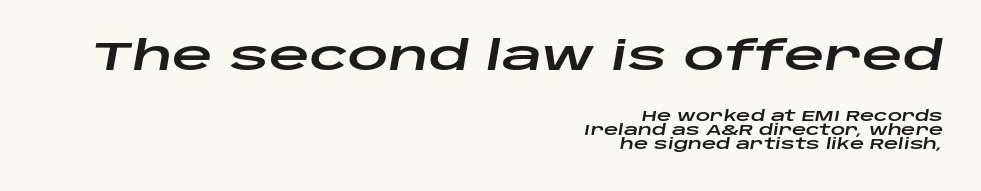
{"italic": "yes", "lean": "right", "slant_degrees": 10, "width": "wide", "stroke_contrast": "low", "x_height": "large", "monospaced": "no", "underline": "no", "align": "right", "line_spacing": "tight", "line_spacing_ratio": 0.98, "letter_spacing": "normal", "letter_spacing_em": 0.0, "larger_block": "first", "size_ratio": 2.86, "glyph_px": 40}
